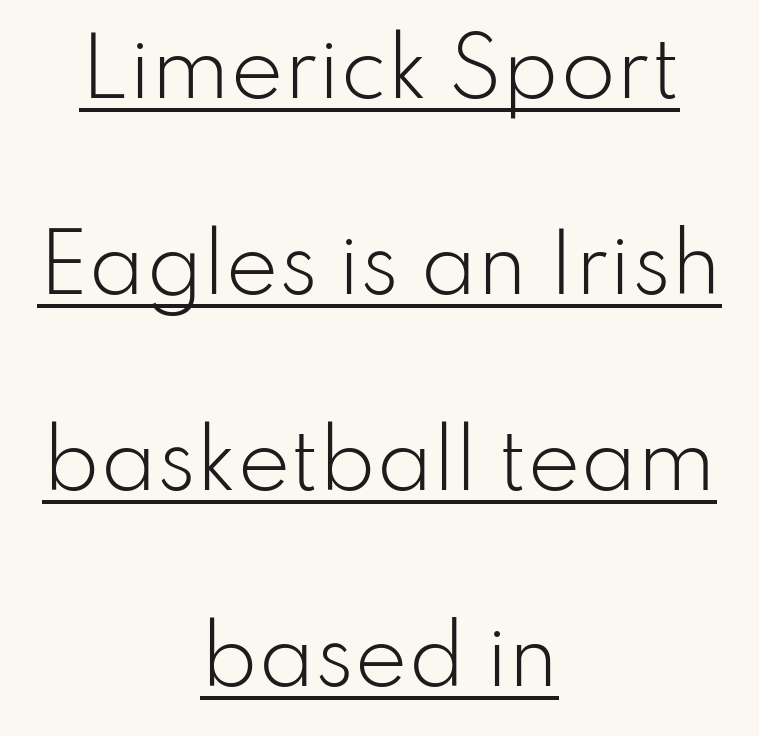
The type is set solid horizontally, with unmodified tracking. The lines are spread far apart with generous leading. The rendered words wear a rule along their underside. Nothing heavy about these letters — not bold at all.
